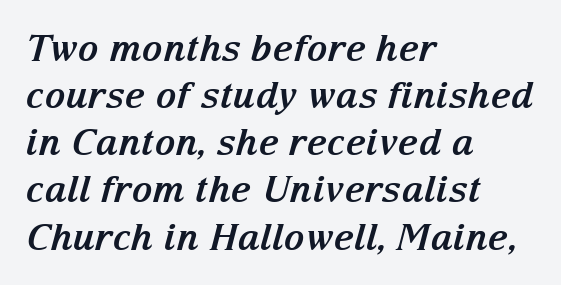
Line beginnings align vertically; line endings do not. The space beneath each line is pristine and unruled. Here the designer chose a conventional face with non-uniform glyph widths. Horizontal bands of white between lines are of average thickness.
